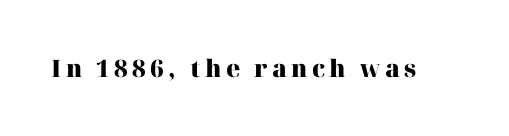
Q: Is the text bold? A: Yes.
Q: Is the text italic (slanted)? A: No, it is upright.
Q: Is the text underlined? A: No.
